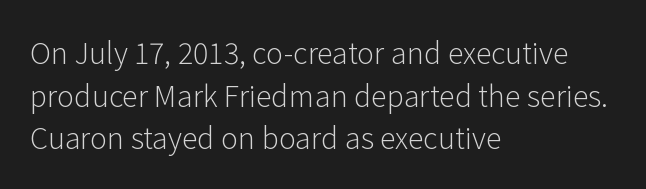
{"serif": "no", "italic": "no", "bold": "no", "weight": "light", "width": "normal", "stroke_contrast": "low", "x_height": "medium", "monospaced": "no", "underline": "no", "align": "left", "line_spacing": "normal", "line_spacing_ratio": 1.47, "letter_spacing": "normal", "letter_spacing_em": 0.0, "glyph_px": 29}
